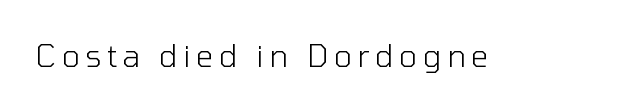
Observe the absence of serifs on each vertical stroke in this sample. Compared with a typical body face, this is equally light or lighter still. The baseline area is clear. Think of a printed novel: that variable character pitch is what you see here. Tall strokes in this sample are plumb rather than angled.
